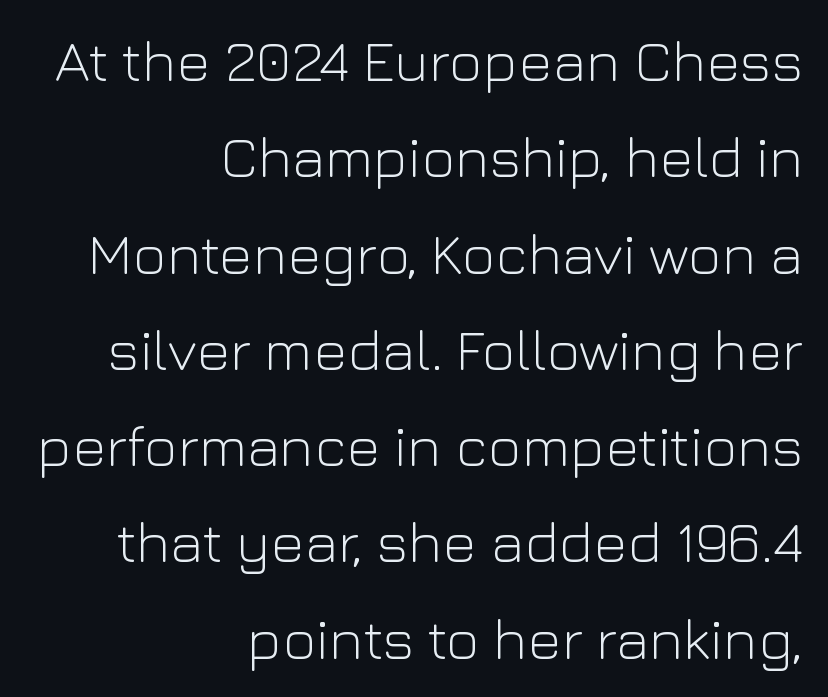
Spacing between characters is what you'd get straight out of the box. Characters remain perfectly vertical along every line. The vertical gap from one line to the next is medium. Nothing sits at the stroke ends, so this counts as sans-serif. Here the designer chose a conventional face with non-uniform glyph widths. Check under the words: just untouched page.
